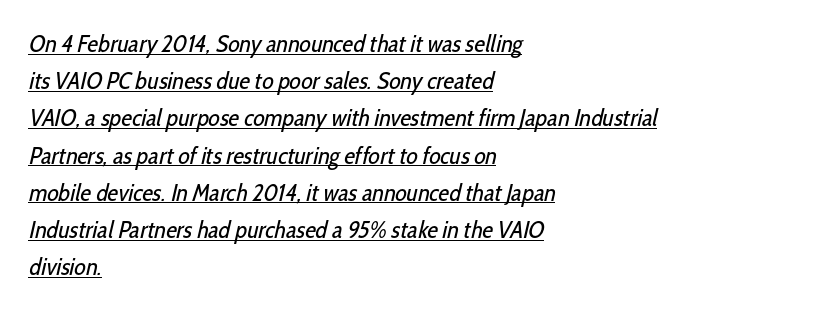
{"bold": "no", "underline": "yes", "align": "left", "line_spacing": "normal", "line_spacing_ratio": 1.55, "letter_spacing": "normal", "letter_spacing_em": 0.0, "glyph_px": 24}
